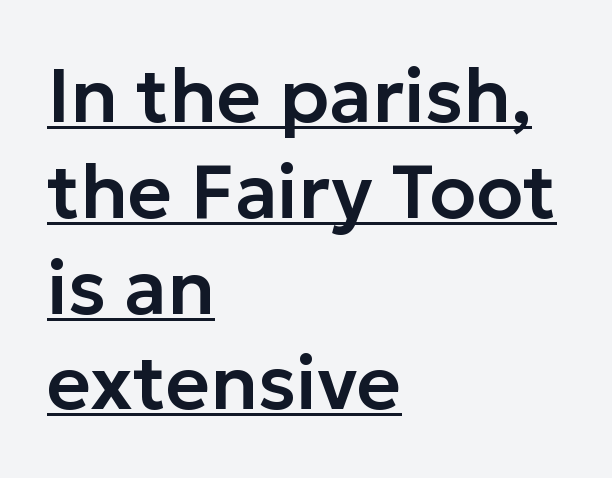
The image shows 76 px sans-serif type, upright; set left-aligned, normal line spacing (1.26x), normal letter spacing, underlined; low stroke contrast and a medium x-height.
